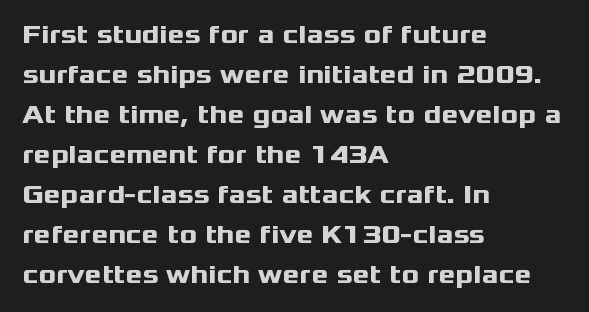
{"italic": "no", "bold": "yes", "underline": "no", "align": "left", "line_spacing": "normal", "line_spacing_ratio": 1.54, "letter_spacing": "normal", "letter_spacing_em": 0.0, "glyph_px": 26}
